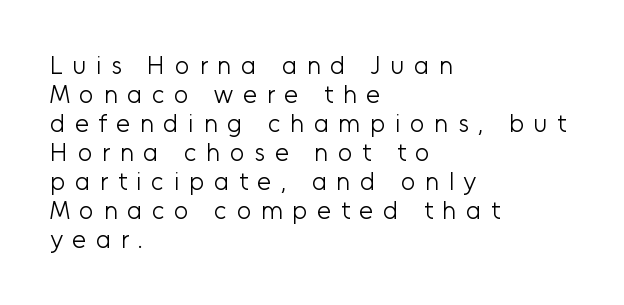
Q: Is the text bold? A: No.
Q: Is the text italic (slanted)? A: No, it is upright.
Q: Is the text underlined? A: No.
Q: How is the paragraph aligned? A: Left-aligned.
Q: Is the spacing between letters normal or unusually wide? A: Unusually wide.
